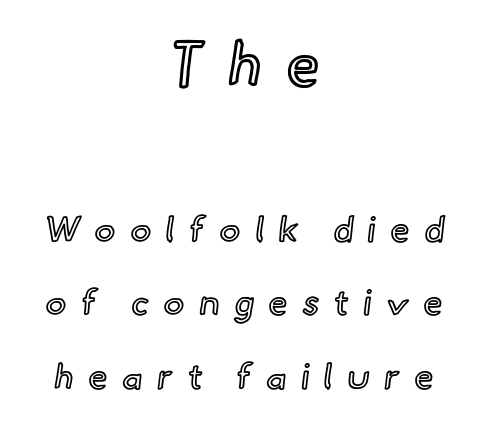
{"width": "normal", "x_height": "small", "monospaced": "no", "underline": "no", "align": "center", "line_spacing": "loose", "line_spacing_ratio": 2.1, "letter_spacing": "wide", "letter_spacing_em": 0.41, "larger_block": "first", "size_ratio": 1.74, "glyph_px": 61}
